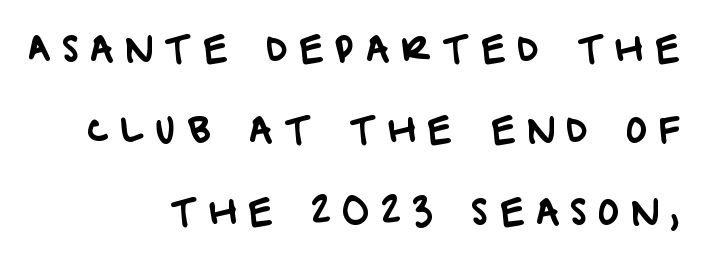
Nobody drew a line under any word here. One-word summary of the alignment: right. The characters display no serif detailing; their extremities are plain. Is this a fixed-width face? No — the glyphs have proportional, varying widths.
